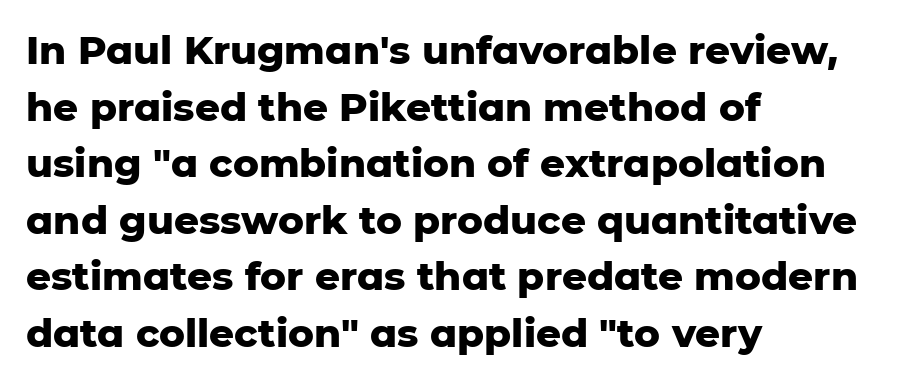
The image shows 39 px heavy sans-serif type, upright; set left-aligned, normal line spacing (1.45x), normal letter spacing, not underlined; low stroke contrast and a medium x-height.
